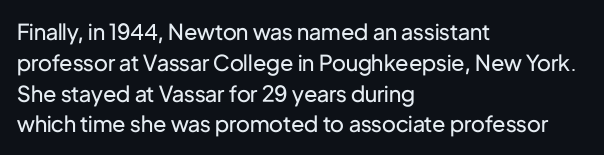
The image shows 22 px text type, upright; set left-aligned, normal line spacing (1.4x), normal letter spacing, not underlined.
